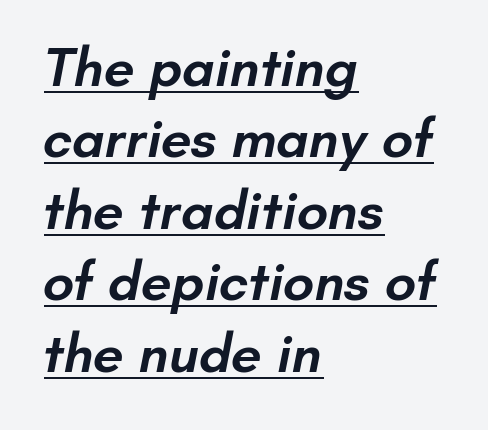
Where is the straight margin? On the left. You could not count columns in this text — the font is proportionally spaced. Firm but not heavy-handed strokes: this text is semibold. Vertically, the passage feels balanced, rows spaced as you'd expect. The line texture is even and compact thanks to regular tracking.
